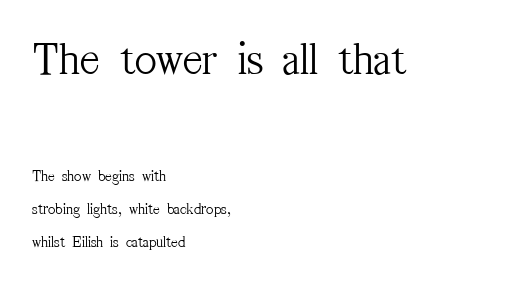
Check the space under the baseline: it is left empty. The letterforms sit shoulder to shoulder at normal distance. Stroke mass is kept to a normal reading level or below. Tall strokes in this sample are plumb rather than angled. The letters advance in unequal steps, a hallmark of proportional type. The designer went with a serif here, giving each stem small feet.
